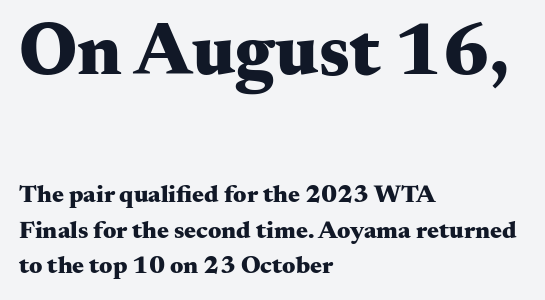
Q: Is the text bold? A: Yes.
Q: Is the text italic (slanted)? A: No, it is upright.
Q: Is the typeface a serif or a sans-serif typeface? A: Serif.
Q: Is the text underlined? A: No.
Q: How is the paragraph aligned? A: Left-aligned.
Q: Is the spacing between letters normal or unusually wide? A: Normal.
Q: Is the spacing between lines tight, normal or loose? A: Normal.
Q: Which block of text is set in a larger size, the first (top) or the second (bottom)? A: The first (top) one.
Q: Width (condensed, normal, or wide)? A: Wide.
Q: Stroke contrast? A: Medium.
Q: x-height? A: Small.
Q: Monospaced? A: No.
